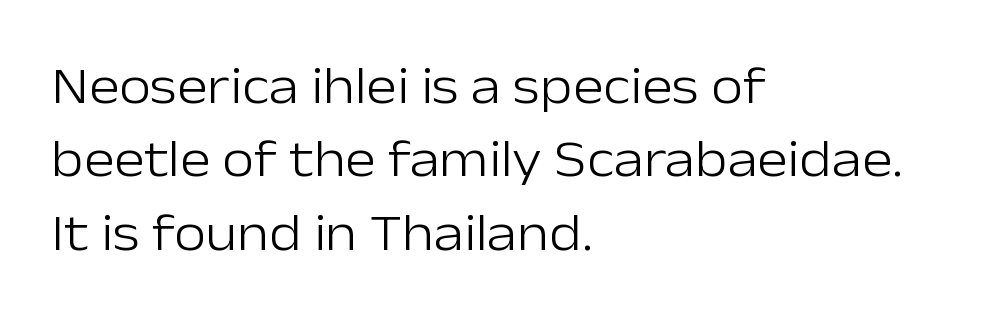
{"serif": "no", "italic": "no", "bold": "no", "weight": "light", "width": "normal", "stroke_contrast": "low", "x_height": "medium", "monospaced": "no", "underline": "no", "align": "left", "line_spacing": "normal", "line_spacing_ratio": 1.41, "letter_spacing": "normal", "letter_spacing_em": 0.0, "glyph_px": 52}
